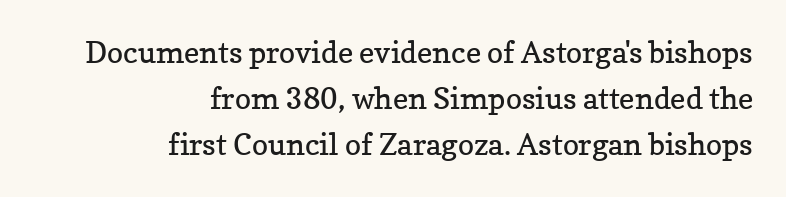
The image shows 30 px regular-weight serif type, upright; set right-aligned, normal line spacing (1.54x), normal letter spacing, not underlined; low stroke contrast and a medium x-height.
